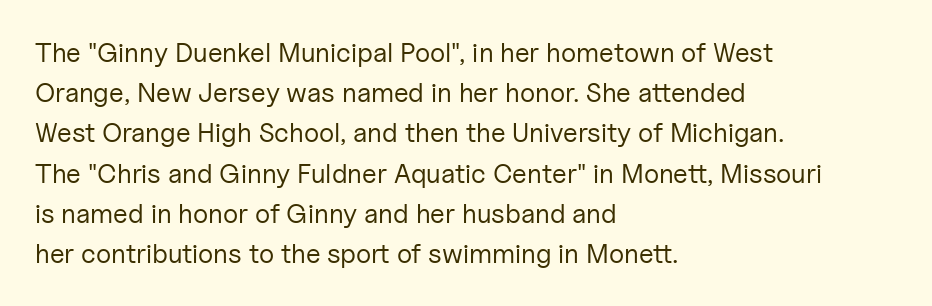
{"italic": "no", "bold": "no", "underline": "no", "align": "left", "line_spacing": "normal", "line_spacing_ratio": 1.49, "letter_spacing": "normal", "letter_spacing_em": 0.0, "glyph_px": 27}
